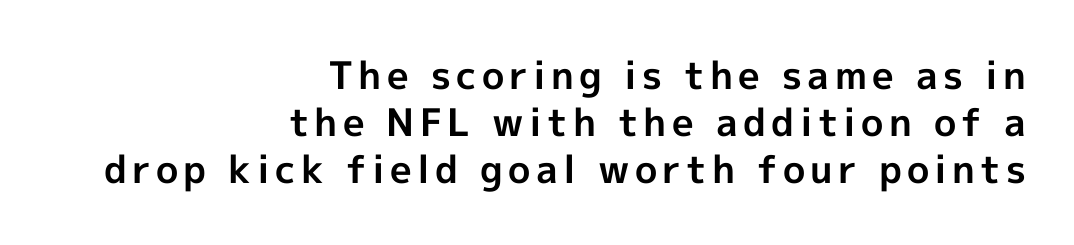
The image shows 38 px bold sans-serif type, upright; set right-aligned, line spacing 1.24x, not underlined; a medium x-height.
